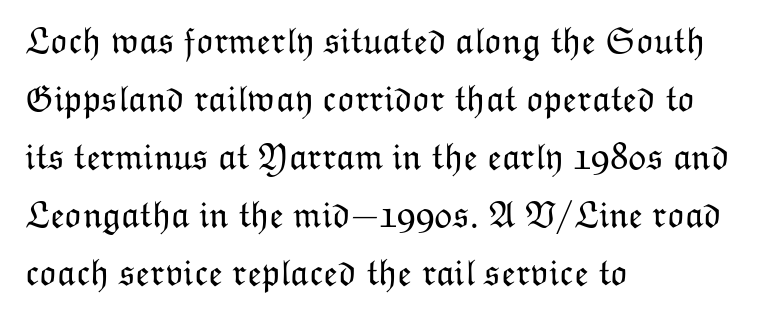
The image shows 37 px light type, upright; set left-aligned, normal line spacing (1.57x), normal letter spacing, not underlined; low stroke contrast and a medium x-height.
